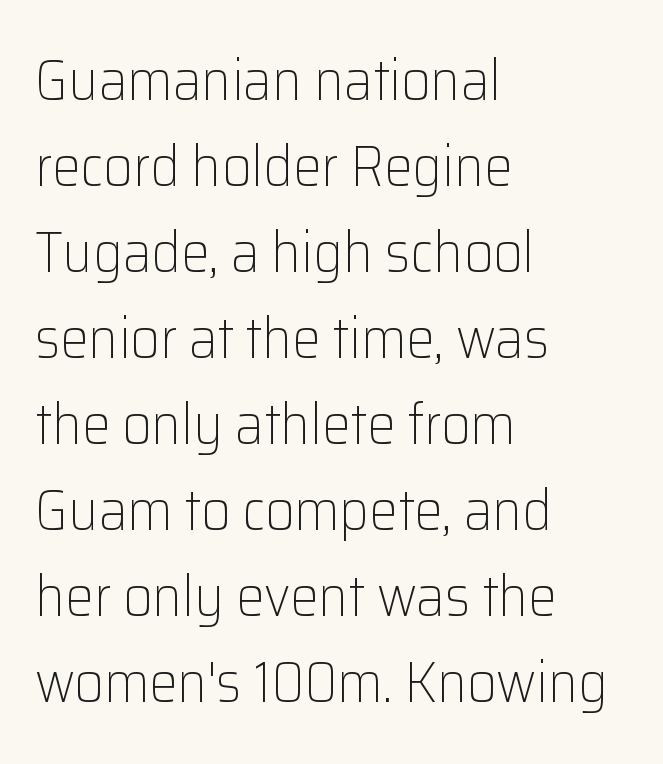
{"serif": "no", "italic": "no", "bold": "no", "weight": "light", "width": "normal", "stroke_contrast": "low", "x_height": "medium", "monospaced": "no", "underline": "no", "align": "left", "line_spacing": "normal", "line_spacing_ratio": 1.51, "letter_spacing": "normal", "letter_spacing_em": 0.0, "glyph_px": 57}
